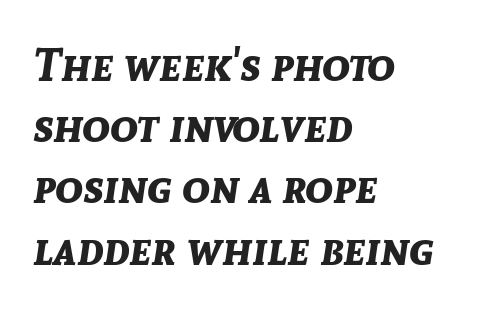
{"italic": "yes", "lean": "right", "slant_degrees": 8, "bold": "yes", "weight": "bold", "width": "normal", "stroke_contrast": "low", "x_height": "medium", "monospaced": "no", "underline": "no", "align": "left", "line_spacing": "normal", "line_spacing_ratio": 1.33, "letter_spacing": "normal", "letter_spacing_em": 0.0, "glyph_px": 46}
